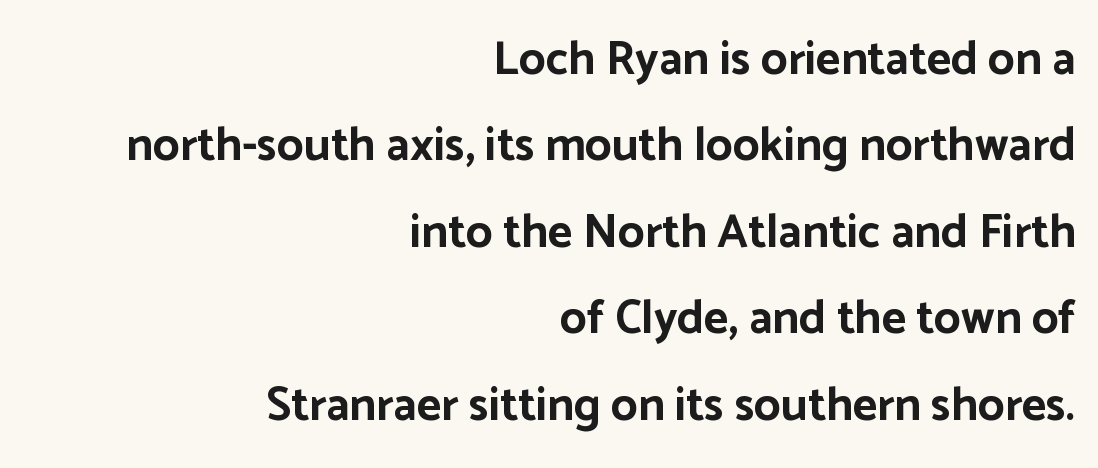
The image shows 47 px bold sans-serif type, upright; set right-aligned, line spacing 1.84x, normal letter spacing, not underlined; low stroke contrast and a medium x-height.
